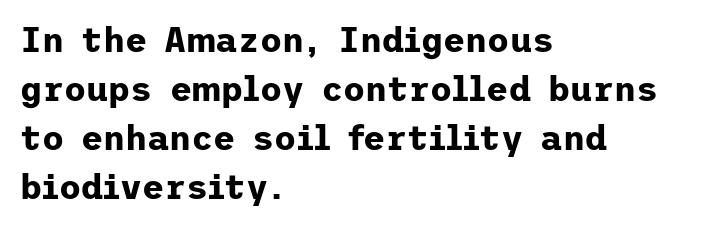
The image shows 34 px bold sans-serif type, upright; set left-aligned, normal line spacing (1.44x), normal letter spacing, not underlined; low stroke contrast and a medium x-height.
